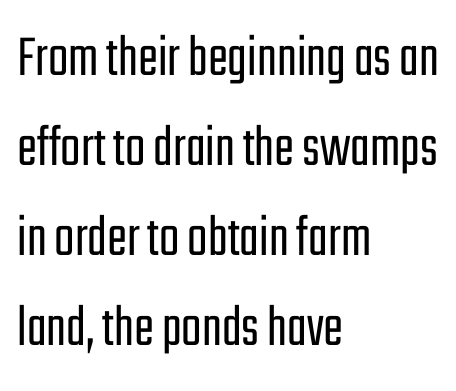
Each new line begins a customary step beneath the previous one. Tall strokes in this sample are plumb rather than angled. A student would call this left alignment; a typographer would say flush left, rag right. Check the space under the baseline: it is left empty. Is this a sans? Yes — the strokes have no serifs. Heft: none added — not bold.
